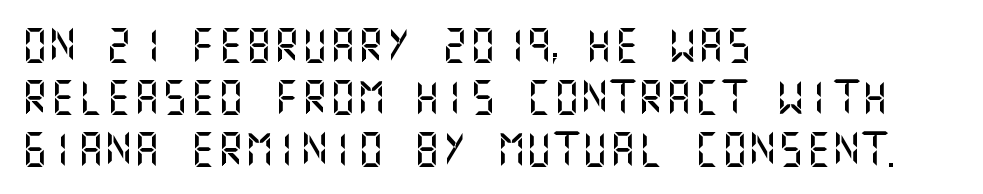
Alignment: flush left. Vertical spacing — default. This sample uses an upright cut, with every glyph sitting square on the baseline. Tracking value appears to be zero — textbook default spacing. The specimen omits any rule beneath the text block's lines. No feet cap the strokes, marking this as sans-serif type.
